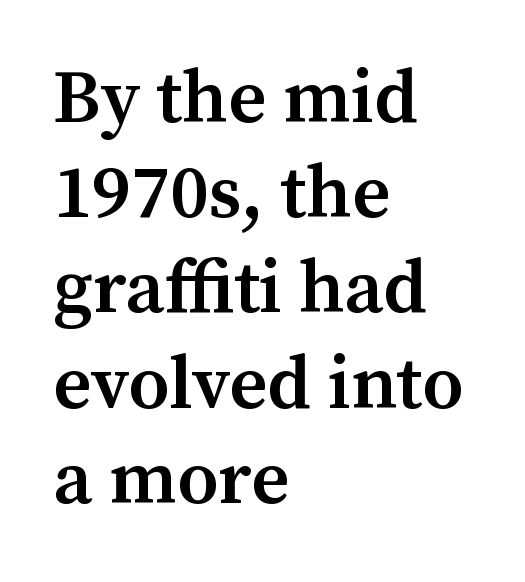
Caption: multi-line text, flush left, ragged right. Ascenders rise straight up at ninety degrees. Stems and bowls a touch heavier than normal — semibold. The face used here is rendered with its standard letterfit. The letters carry serifs — small finishing strokes at the ends of their stems. Each row of text sits above clean, open space.
